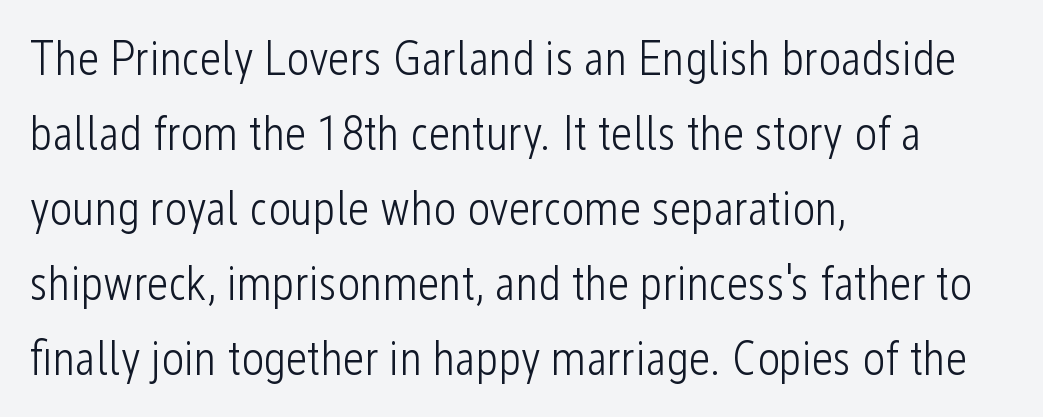
The image shows 48 px light, condensed sans-serif type, upright; set left-aligned, normal line spacing (1.56x), normal letter spacing, not underlined; low stroke contrast and a medium x-height.
